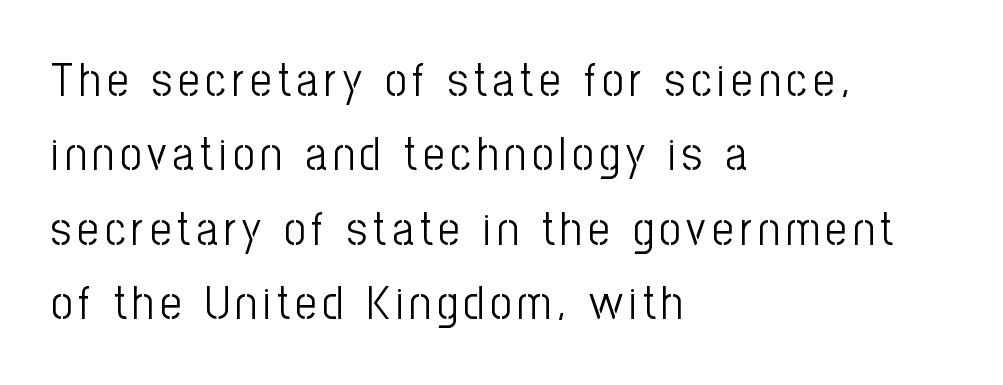
A typesetter would call this proportional, since set widths differ per character. This is not heavy type; no bold has been used. Normally led — the rows are evenly, conventionally spaced. Unmarked baselines from the first word to the last.
